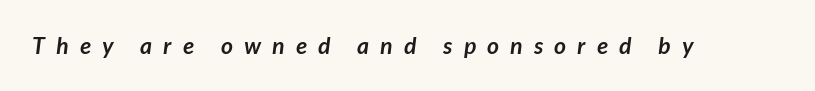
Q: Is the text bold? A: Yes.
Q: Is the text underlined? A: No.
Q: Is the spacing between letters normal or unusually wide? A: Unusually wide.
